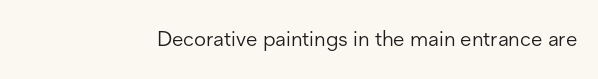
Q: Is the text bold? A: No.
Q: Is the text italic (slanted)? A: No, it is upright.
Q: Is the text underlined? A: No.
Q: Is the spacing between letters normal or unusually wide? A: Normal.
